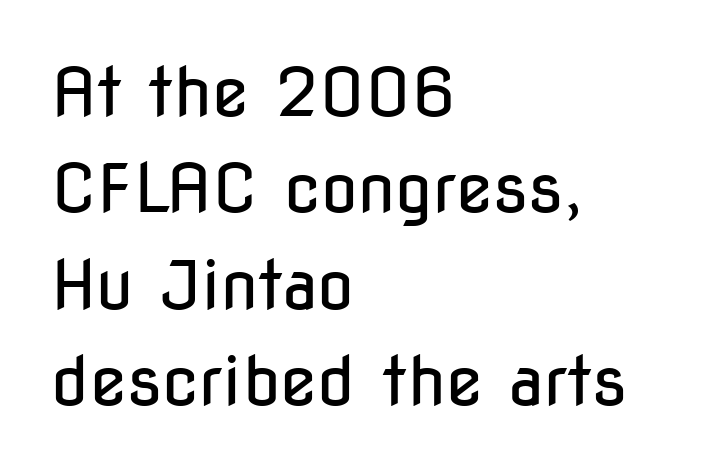
Q: Is the text bold? A: No.
Q: Is the text italic (slanted)? A: No, it is upright.
Q: Is the typeface a serif or a sans-serif typeface? A: Sans-serif.
Q: Is the text underlined? A: No.
Q: How is the paragraph aligned? A: Left-aligned.
Q: Is the spacing between letters normal or unusually wide? A: Normal.
Q: Is the spacing between lines tight, normal or loose? A: Normal.
Q: Width (condensed, normal, or wide)? A: Condensed.
Q: Stroke contrast? A: Low.
Q: x-height? A: Medium.
Q: Monospaced? A: No.
